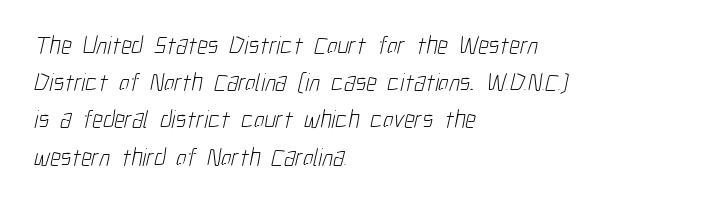
{"bold": "no", "underline": "no", "align": "left", "line_spacing": "normal", "line_spacing_ratio": 1.49, "letter_spacing": "normal", "letter_spacing_em": 0.0, "glyph_px": 25}
